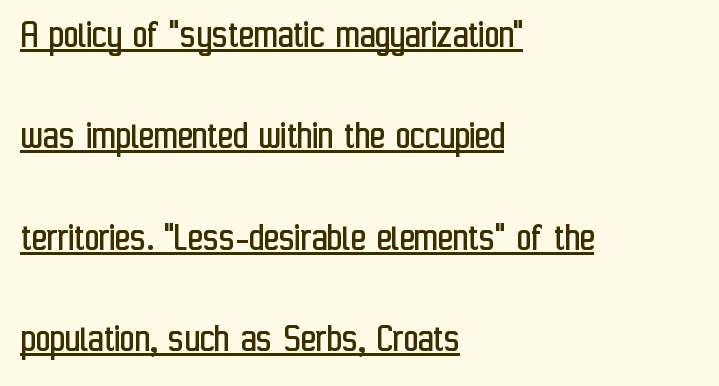
{"serif": "no", "italic": "no", "bold": "no", "weight": "regular", "width": "condensed", "stroke_contrast": "low", "x_height": "medium", "monospaced": "no", "underline": "yes", "align": "left", "line_spacing": "loose", "line_spacing_ratio": 2.47, "letter_spacing": "normal", "letter_spacing_em": 0.0, "glyph_px": 41}
